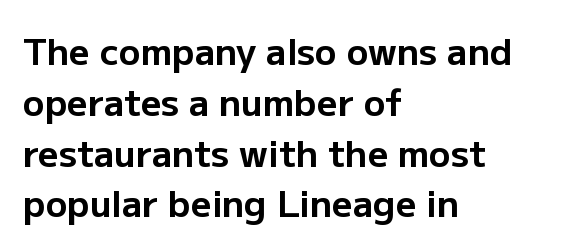
Look at the bottom of the vertical strokes: they stop flat, with no serifs. Rendered with straight, roman letterforms. The gap between lines stays unmarked. What weight is shown? A full bold with thick strokes. Summary of vertical rhythm: regular, with standard interline spacing. Spacing verdict: proportional, widths tailored to each character.
